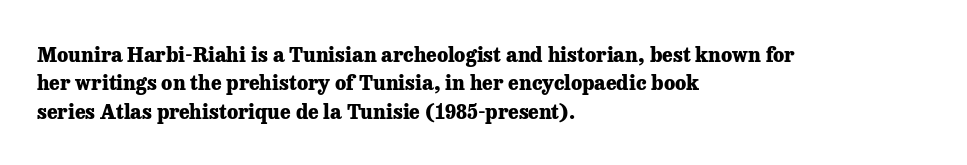
Has an underline been added? It has not. Here the glyphs are tracked normally, forming tight word shapes. Compared with typical paragraphs, the rows here are spaced about the same. The characters look thick and weighty, a clear bold.
